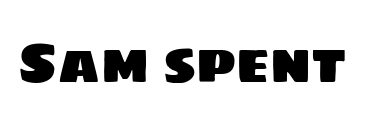
The image shows 54 px sans-serif type; set normal letter spacing, not underlined; low stroke contrast and a large x-height.
